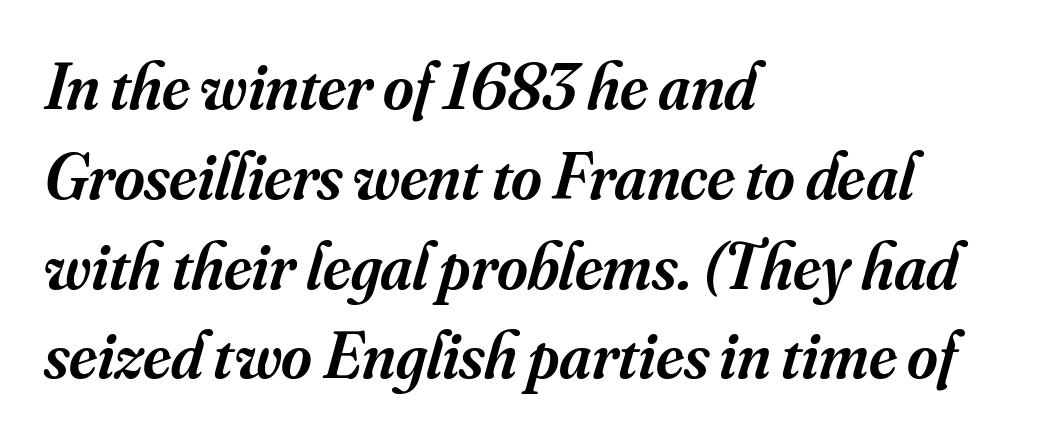
{"serif": "yes", "italic": "yes", "lean": "right", "slant_degrees": 16, "bold": "semi", "weight": "semibold", "width": "normal", "stroke_contrast": "medium", "x_height": "small", "monospaced": "no", "underline": "no", "align": "left", "line_spacing": "normal", "line_spacing_ratio": 1.36, "letter_spacing": "normal", "letter_spacing_em": 0.0, "glyph_px": 66}
